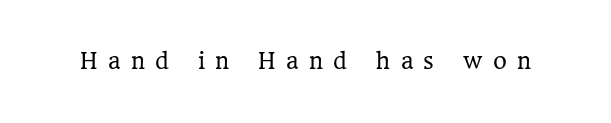
The image shows 21 px text type, upright; set unusually wide letter spacing (+0.5 em), not underlined.
